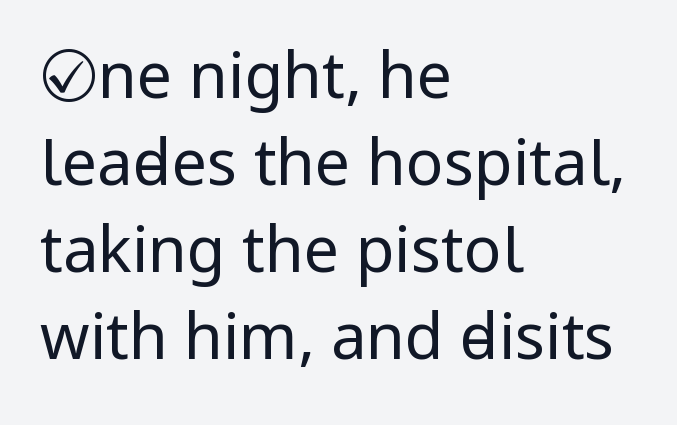
Q: Is the text bold? A: No.
Q: Is the text italic (slanted)? A: No, it is upright.
Q: Is the typeface a serif or a sans-serif typeface? A: Sans-serif.
Q: Is the text underlined? A: No.
Q: How is the paragraph aligned? A: Left-aligned.
Q: Is the spacing between letters normal or unusually wide? A: Normal.
Q: Is the spacing between lines tight, normal or loose? A: Normal.
Q: Width (condensed, normal, or wide)? A: Condensed.
Q: Stroke contrast? A: Low.
Q: x-height? A: Large.
Q: Monospaced? A: No.
